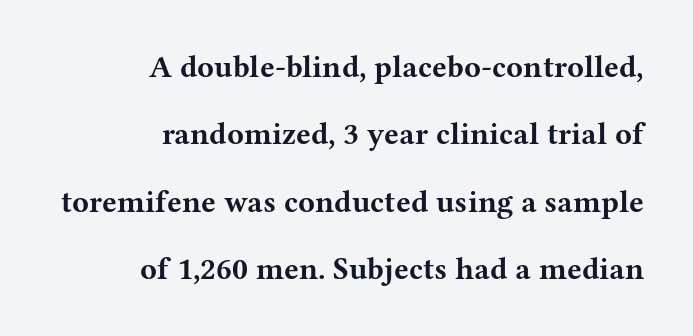
{"serif": "yes", "italic": "no", "bold": "yes", "weight": "bold", "width": "wide", "stroke_contrast": "medium", "x_height": "medium", "monospaced": "no", "underline": "no", "align": "right", "line_spacing": "loose", "line_spacing_ratio": 2.17, "letter_spacing": "normal", "letter_spacing_em": 0.0, "glyph_px": 31}
